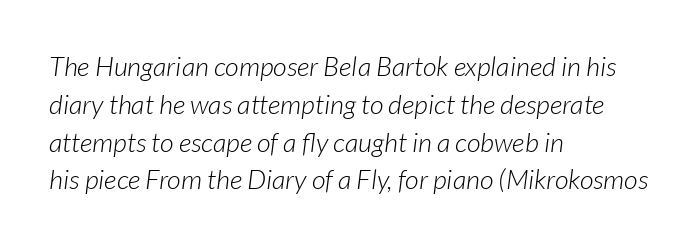
Q: Is the text bold? A: No.
Q: Is the text italic (slanted)? A: Yes, it leans right by about 7 degrees.
Q: Is the text underlined? A: No.
Q: How is the paragraph aligned? A: Left-aligned.
Q: Is the spacing between letters normal or unusually wide? A: Normal.
Q: Is the spacing between lines tight, normal or loose? A: Normal.
